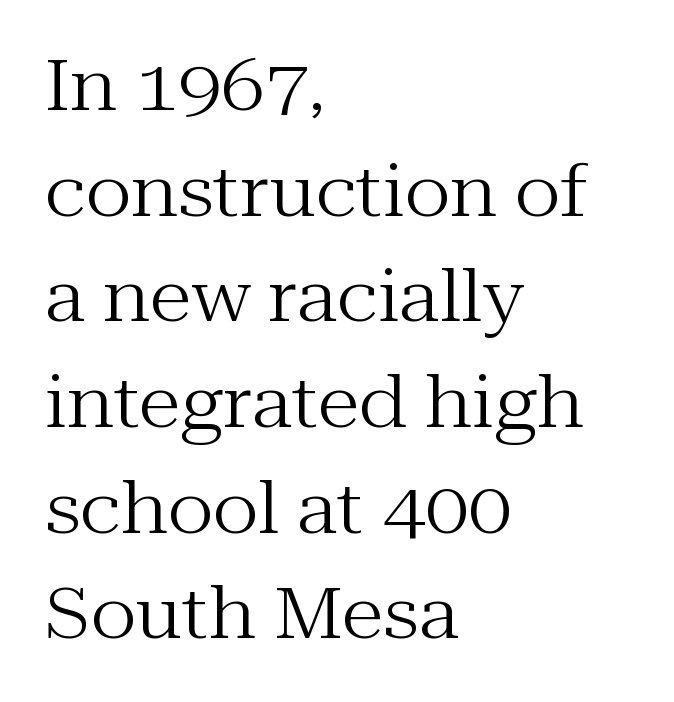
{"serif": "yes", "italic": "no", "bold": "no", "weight": "regular", "width": "normal", "stroke_contrast": "medium", "x_height": "medium", "monospaced": "no", "underline": "no", "align": "left", "line_spacing": "normal", "line_spacing_ratio": 1.51, "letter_spacing": "normal", "letter_spacing_em": 0.0, "glyph_px": 70}
